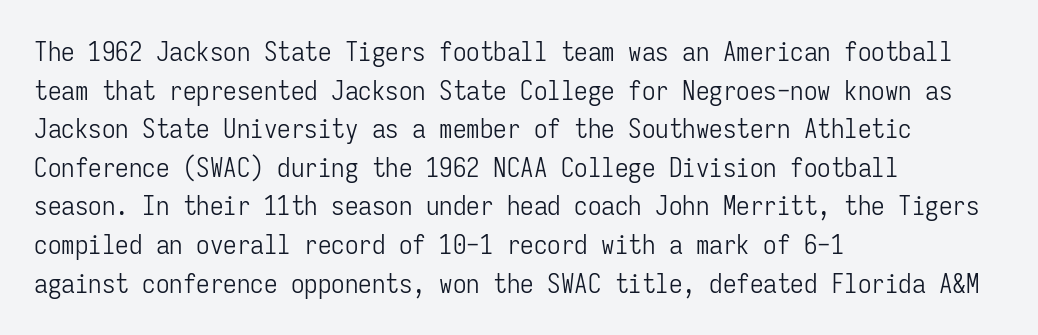
{"italic": "no", "bold": "no", "underline": "no", "align": "left", "line_spacing": "normal", "line_spacing_ratio": 1.43, "letter_spacing": "normal", "letter_spacing_em": 0.0, "glyph_px": 27}
